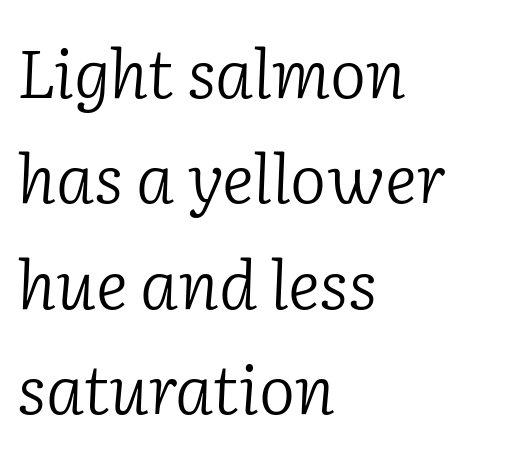
Does extra space separate the letters? No, they use regular spacing. Weight: regular or lighter. The text was rendered using a seriffed face with decorative stroke endings. Evenly set lines give the paragraph a standard silhouette. Looks like regular typesetting: each glyph gets only the width it needs. Compared with ordinary roman type, these characters are visibly tilted.
